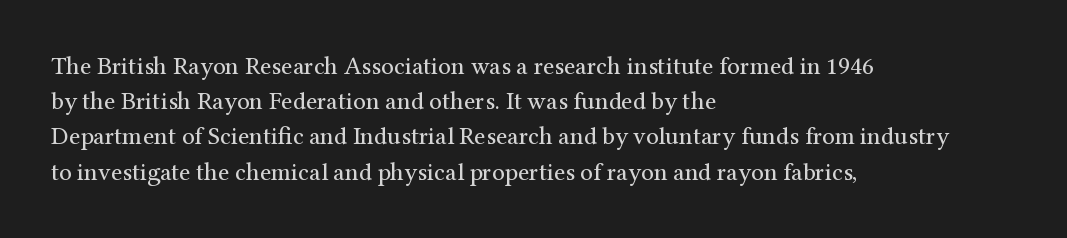
{"italic": "no", "bold": "no", "underline": "no", "align": "left", "line_spacing": "normal", "line_spacing_ratio": 1.41, "letter_spacing": "normal", "letter_spacing_em": 0.0, "glyph_px": 25}
